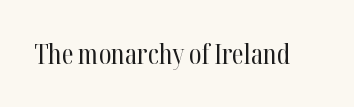
The image shows 27 px text type, upright; set normal letter spacing, not underlined.
